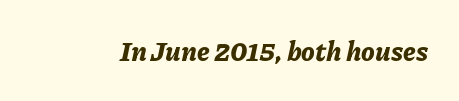
Q: Is the text bold? A: Yes.
Q: Is the text italic (slanted)? A: Yes, it leans right by about 11 degrees.
Q: Is the text underlined? A: No.
Q: Is the spacing between letters normal or unusually wide? A: Normal.
